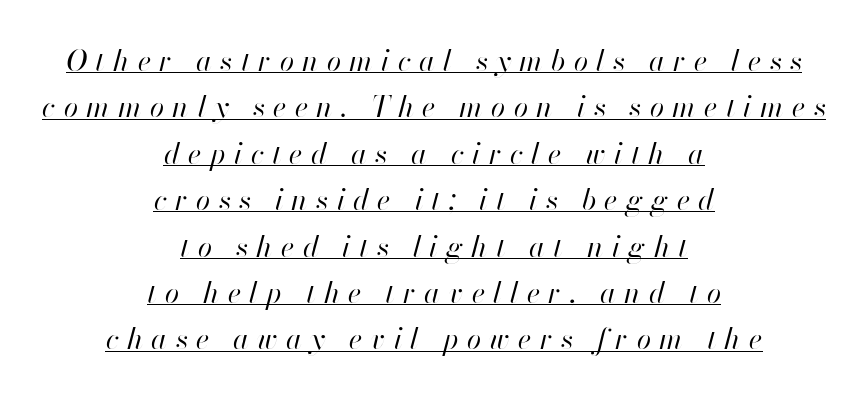
The image shows 29 px regular-weight type, italic (leaning right); set centered, normal line spacing (1.6x), unusually wide letter spacing (+0.29 em), underlined; high stroke contrast and a small x-height.
